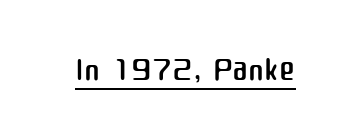
{"serif": "no", "italic": "no", "bold": "no", "weight": "regular", "width": "normal", "stroke_contrast": "medium", "x_height": "medium", "monospaced": "no", "underline": "yes", "letter_spacing": "normal", "letter_spacing_em": 0.0, "glyph_px": 48}
